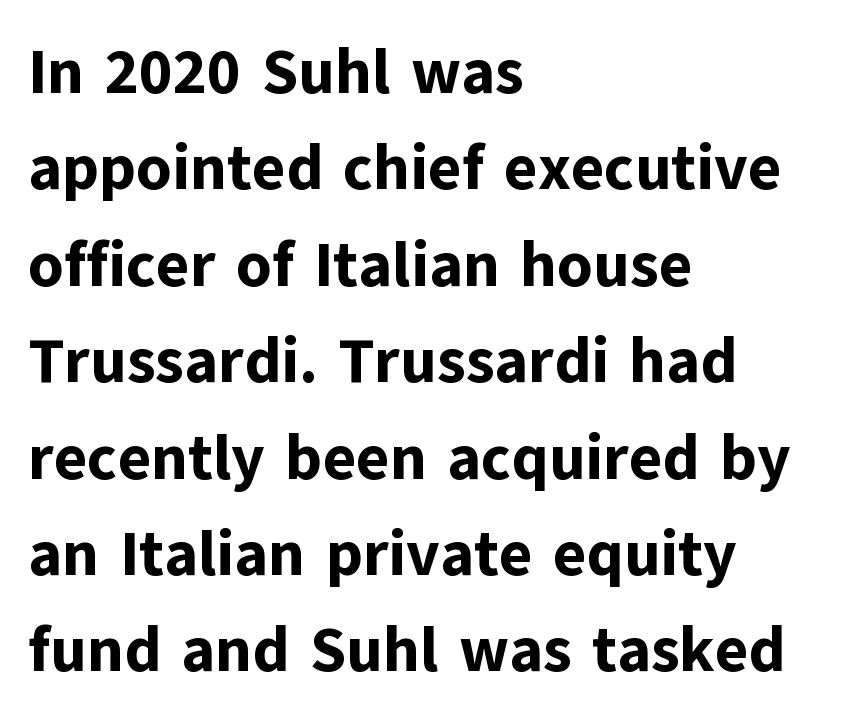
Q: Is the text bold? A: Yes.
Q: Is the text italic (slanted)? A: No, it is upright.
Q: Is the typeface a serif or a sans-serif typeface? A: Sans-serif.
Q: Is the text underlined? A: No.
Q: How is the paragraph aligned? A: Left-aligned.
Q: Is the spacing between letters normal or unusually wide? A: Normal.
Q: Is the spacing between lines tight, normal or loose? A: Normal.
Q: Width (condensed, normal, or wide)? A: Normal.
Q: Stroke contrast? A: Low.
Q: x-height? A: Medium.
Q: Monospaced? A: No.
